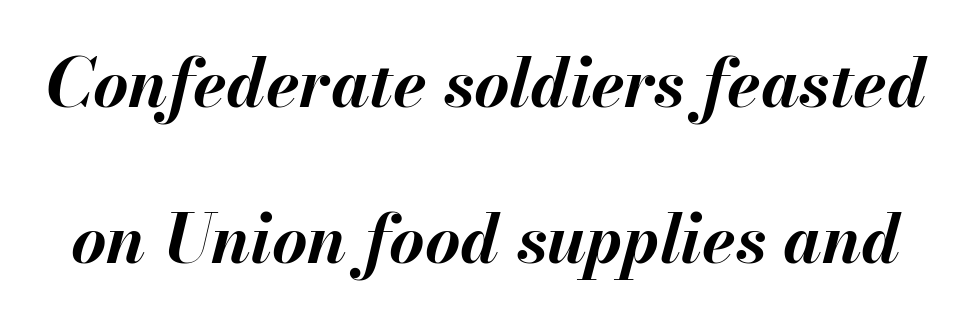
Its strokes are broad and dark, the hallmark of bold type. What stands out about the letter spacing? Nothing — it is the standard amount. The axis of the letterforms is tilted away from vertical. Character widths vary here, with narrow letters taking less room than wide ones.
